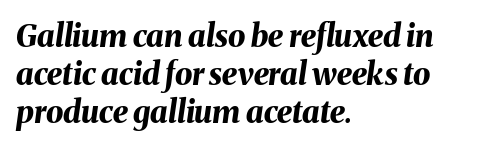
Slant detected: the letters are inclined. Words float on clear page, feet unadorned. Is the letter spacing exaggerated? No — it looks like the ordinary default. Proportional: the letters do not fall into vertical columns.
